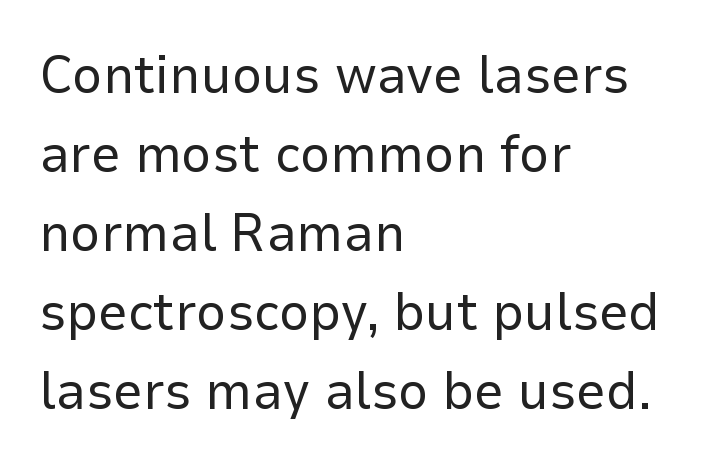
Italic: no, the glyphs are upright roman. A normal amount of white space separates one row of letters from the next. Unlike a traditional serif, this face leaves its strokes unadorned. The string is rendered with underlining switched off.
